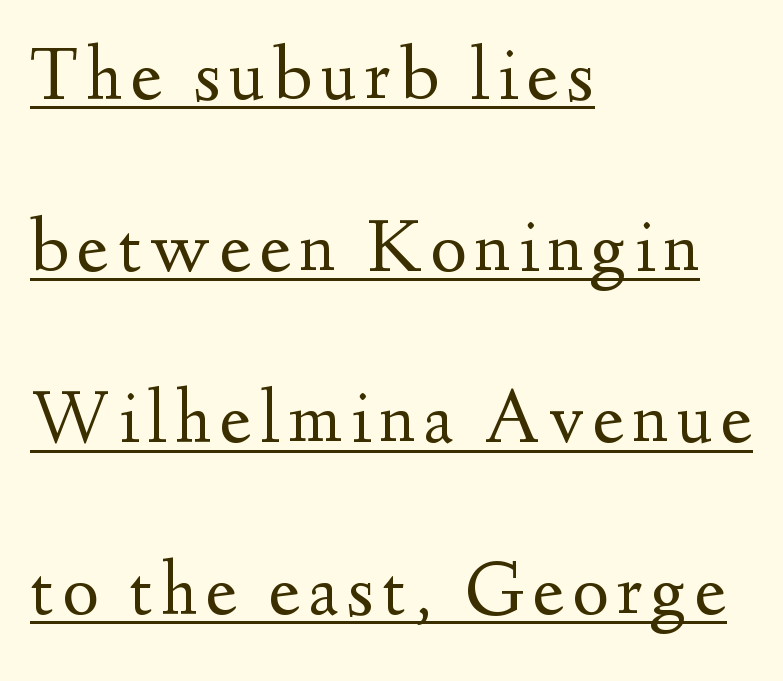
Letterform terminals end in serifs throughout the passage. Underlined type. Note the varied advance widths — an 'i' is clearly narrower than an 'm'. Weight class: somewhere from thin through regular. Leading: increased. The compositor pushed each line to the left boundary.
